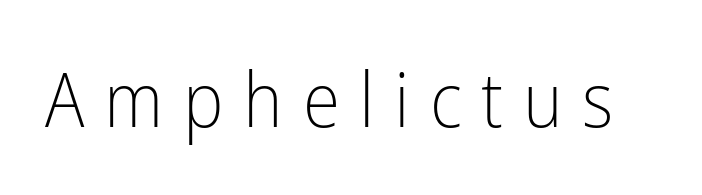
{"serif": "no", "italic": "no", "bold": "no", "weight": "light", "width": "condensed", "stroke_contrast": "low", "x_height": "medium", "monospaced": "no", "underline": "no", "letter_spacing": "wide", "letter_spacing_em": 0.26, "glyph_px": 76}
